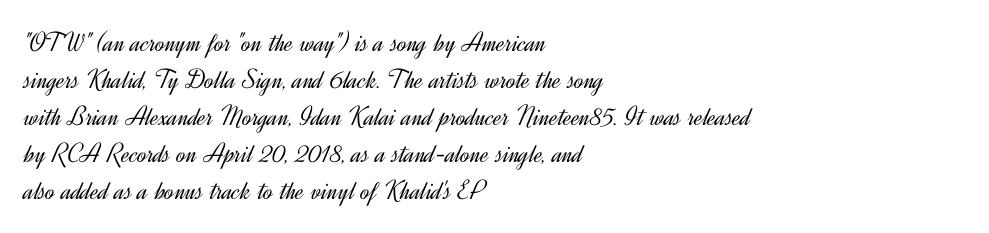
The image shows 28 px light sans-serif type; set left-aligned, normal line spacing (1.32x), normal letter spacing, not underlined; a small x-height.
